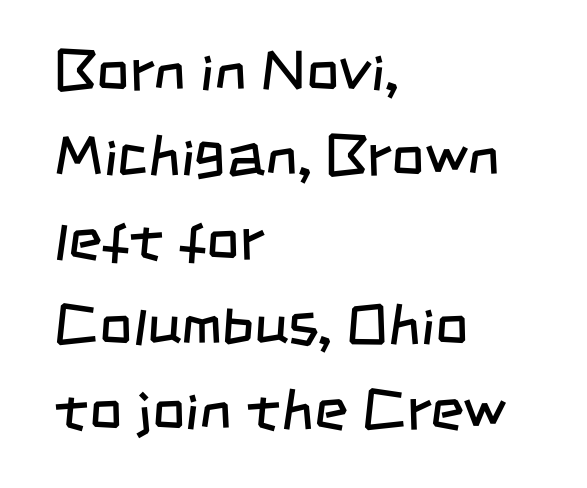
The image shows 58 px regular-weight, condensed sans-serif type; set left-aligned, normal line spacing (1.46x), normal letter spacing, not underlined; low stroke contrast and a large x-height.
